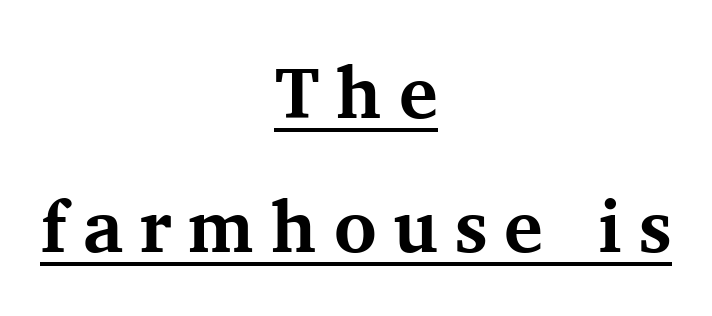
Chunky letters — that's bold for sure. Letter spacing: wide. Proportional: the letters do not fall into vertical columns. Are there feet on the stems? There are — it's a serif. This is underlined copy, the kind a proofreader might mark for attention. Tall strokes in this sample are plumb rather than angled.
